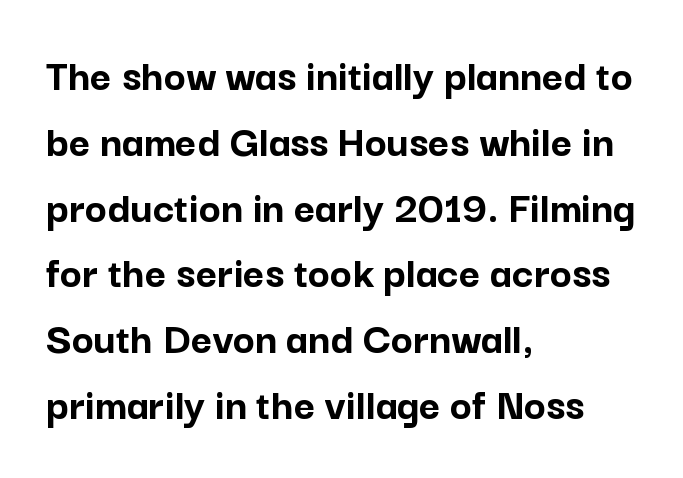
Q: Is the text bold? A: Yes.
Q: Is the text italic (slanted)? A: No, it is upright.
Q: Is the typeface a serif or a sans-serif typeface? A: Sans-serif.
Q: Is the text underlined? A: No.
Q: How is the paragraph aligned? A: Left-aligned.
Q: Is the spacing between letters normal or unusually wide? A: Normal.
Q: Is the spacing between lines tight, normal or loose? A: Normal.
Q: Width (condensed, normal, or wide)? A: Normal.
Q: Stroke contrast? A: Low.
Q: x-height? A: Medium.
Q: Monospaced? A: No.
